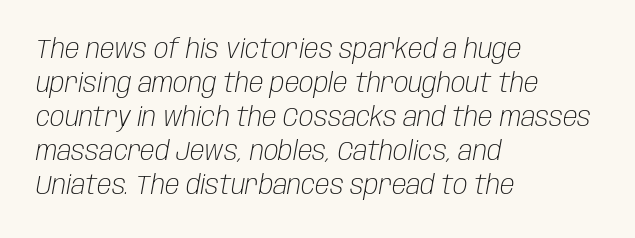
Layout note: lines flush left. The area under the type is left untouched. The horizontal fit of the characters is conventional and even. Caption: face not bold, strokes unweighted. A typesetter would call this leading conventional body-copy spacing.
